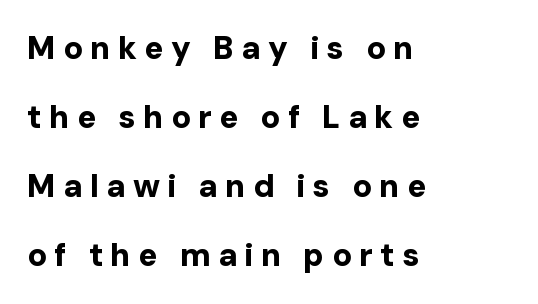
{"serif": "no", "italic": "no", "bold": "yes", "weight": "bold", "width": "normal", "stroke_contrast": "low", "x_height": "medium", "monospaced": "no", "underline": "no", "align": "left", "line_spacing": "loose", "line_spacing_ratio": 2.16, "letter_spacing": "wide", "letter_spacing_em": 0.23, "glyph_px": 32}
